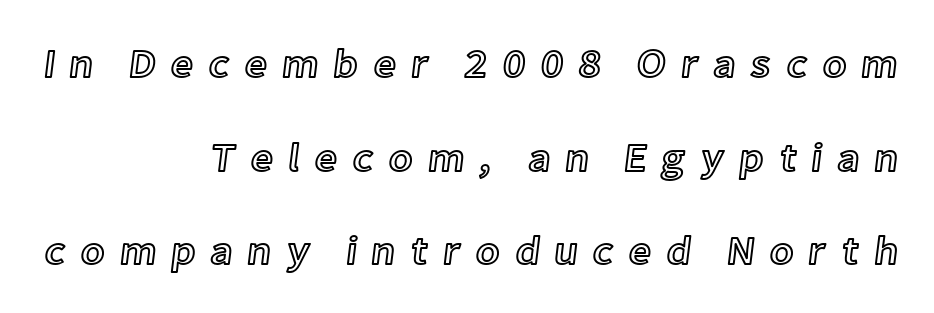
Alignment: flush right. Check under the words: just untouched page. Do the characters align in a grid? No, the font is proportional. Each word looks stretched out because of the extra space between its letters. Regarding leading, the lines here are spaced well apart.
